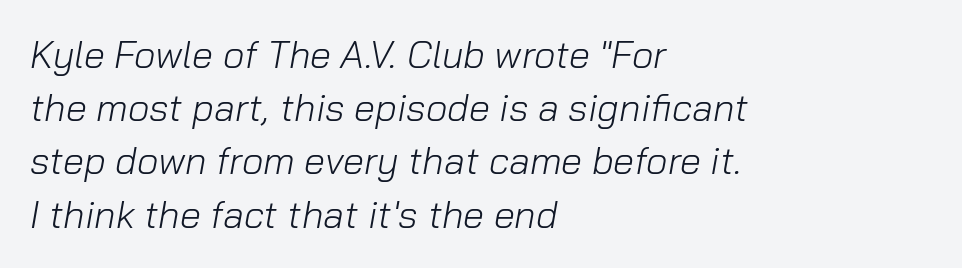
In terms of leading, this rendering sits right in the middle. The area under the type is left untouched. The typeface has the unassuming heft of standard copy or less. Is this a fixed-width face? No — the glyphs have proportional, varying widths. The face used here has a pronounced slope to its letters. One-word summary of the alignment: left.
